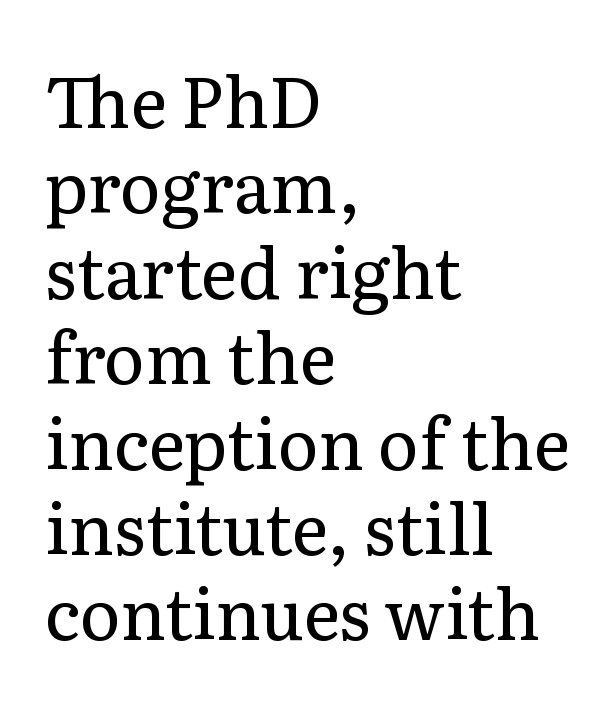
Anything drawn beneath the words? Only blank space. Letters have the restrained weight of plain body copy at most. Check where the strokes stop: tiny serifs finish them off. Unlike italic type, these characters show no tilt at all.
